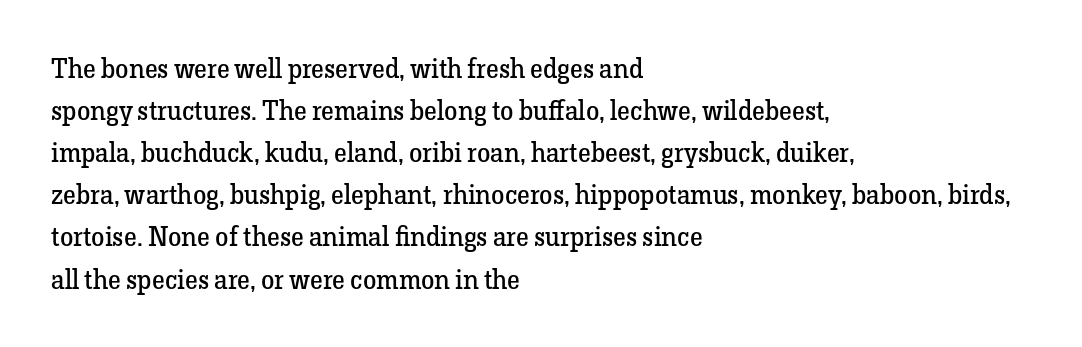
Each new line begins a customary step beneath the previous one. The passage shown is not underscored anywhere. Weight: not bold — regular or lighter. Nope, not italic — everything's standing straight. A classic flush-left, rag-right setting is used for this passage.
